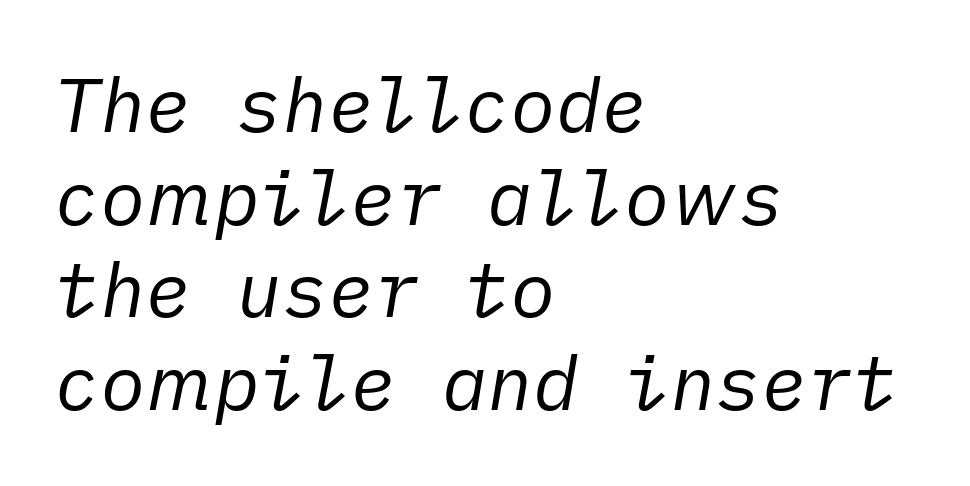
Stroke mass is kept to a normal reading level or below. Which margin do the lines hug? The left one — the right edge is uneven. The face used here is rendered with its standard letterfit. The font's italic variant was chosen for this text. Each row of text sits above clean, open space.
